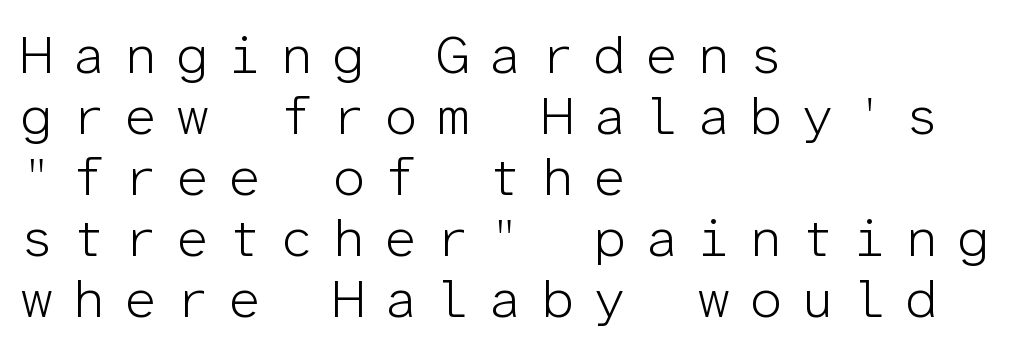
Q: Is the text bold? A: No.
Q: Is the text italic (slanted)? A: No, it is upright.
Q: Is the typeface a serif or a sans-serif typeface? A: Sans-serif.
Q: Is the text underlined? A: No.
Q: How is the paragraph aligned? A: Left-aligned.
Q: Is the spacing between letters normal or unusually wide? A: Unusually wide.
Q: Is the spacing between lines tight, normal or loose? A: Tight.
Q: Width (condensed, normal, or wide)? A: Normal.
Q: Stroke contrast? A: Low.
Q: x-height? A: Medium.
Q: Monospaced? A: Yes.
